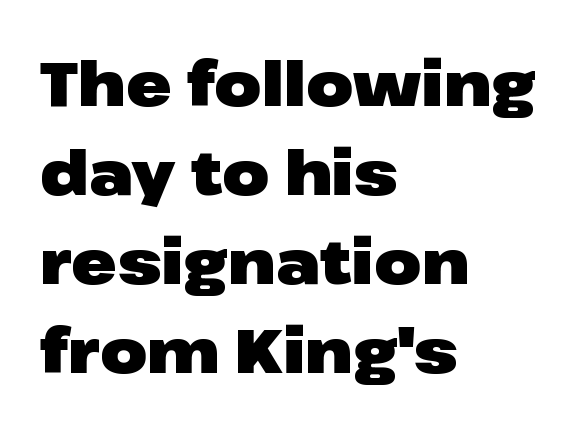
How are the letters spaced? Ordinarily, with no added tracking. The typesetting leans heavy: a genuine bold. Is the block centered? No — it sits flush against the left margin. The font's upright variant was chosen for this text. The face used here is proportionally spaced, like ordinary book or web type.
